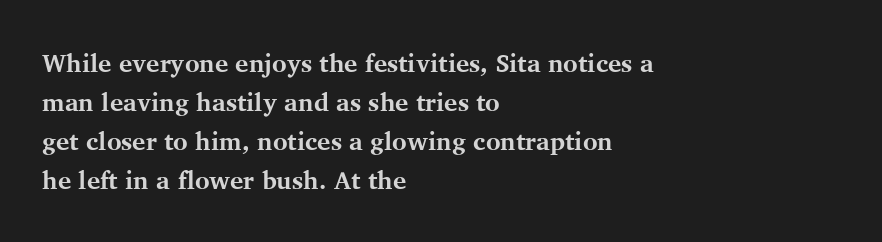
Vertical strokes here are truly vertical. In terms of letterspacing, this is plain default setting. This block has exactly the height ordinary leading produces. Pretty heavy lettering here — definitely bold.
